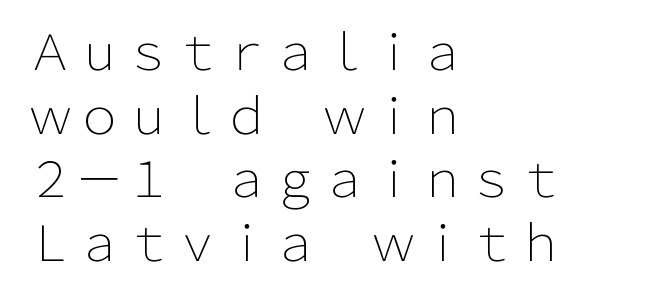
The image shows 49 px light sans-serif type, upright; set left-aligned, normal line spacing (1.3x), normal letter spacing, not underlined; low stroke contrast and a medium x-height.
